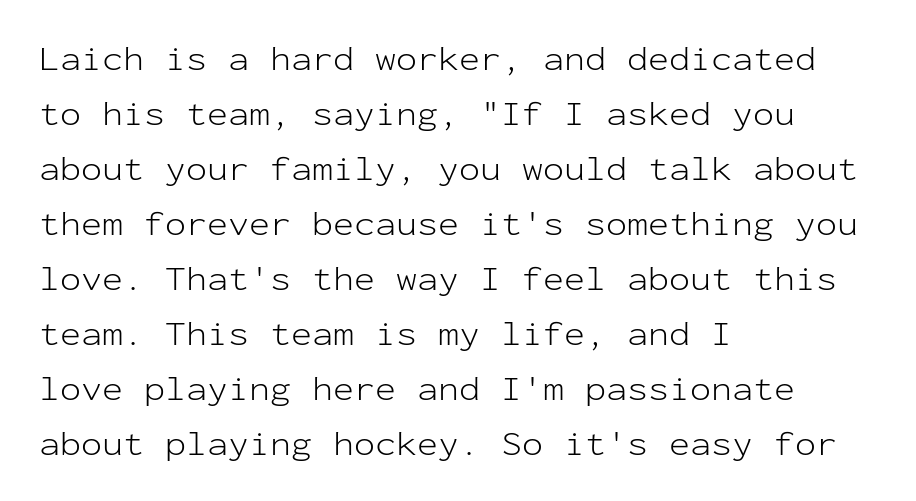
The image shows 35 px light sans-serif type, upright, monospaced; set left-aligned, normal line spacing (1.57x), normal letter spacing, not underlined; low stroke contrast and a medium x-height.
